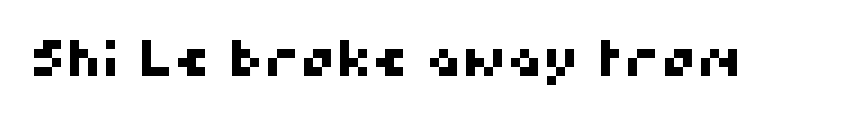
Q: Is the typeface a serif or a sans-serif typeface? A: Sans-serif.
Q: Is the text underlined? A: No.
Q: Is the spacing between letters normal or unusually wide? A: Normal.
Q: Width (condensed, normal, or wide)? A: Normal.
Q: Stroke contrast? A: High.
Q: x-height? A: Medium.
Q: Monospaced? A: No.
